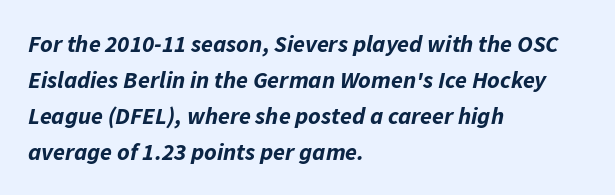
Q: Is the text bold? A: Yes.
Q: Is the text italic (slanted)? A: Yes, it leans right by about 11 degrees.
Q: Is the text underlined? A: No.
Q: How is the paragraph aligned? A: Left-aligned.
Q: Is the spacing between letters normal or unusually wide? A: Normal.
Q: Is the spacing between lines tight, normal or loose? A: Normal.
